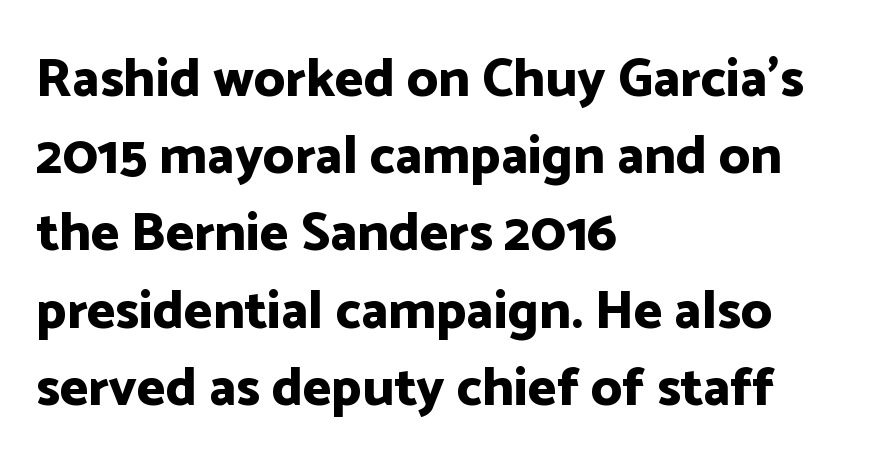
The image shows 54 px bold sans-serif type, upright; set left-aligned, normal line spacing (1.43x), normal letter spacing, not underlined; low stroke contrast and a medium x-height.
